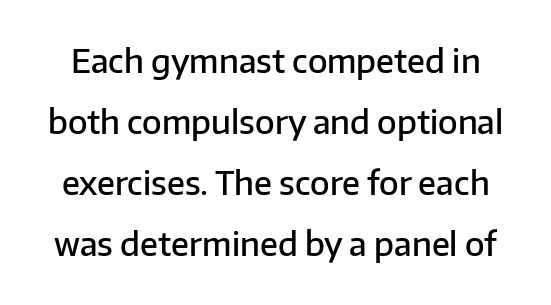
Tracking value appears to be zero — textbook default spacing. The gap between lines stays unmarked. Does the weight exceed regular? Yes, but only to semibold. Regarding serifs, this sample does without them.
